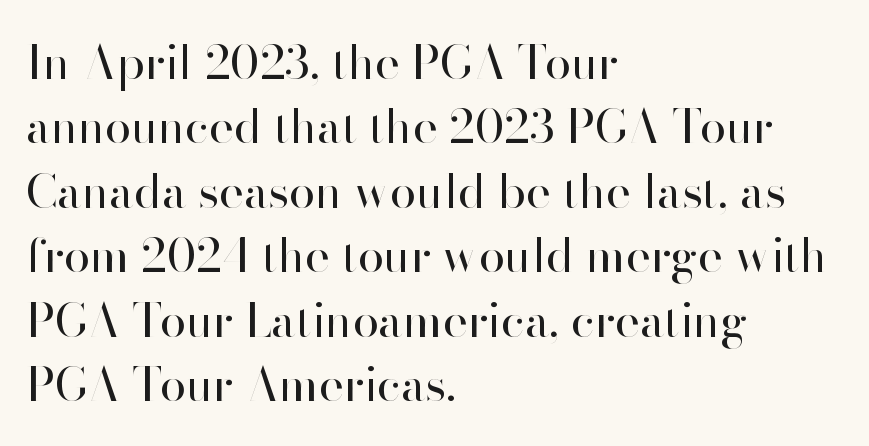
The image shows 47 px regular-weight sans-serif type, upright; set left-aligned, normal line spacing (1.37x), normal letter spacing, not underlined; high stroke contrast and a small x-height.
